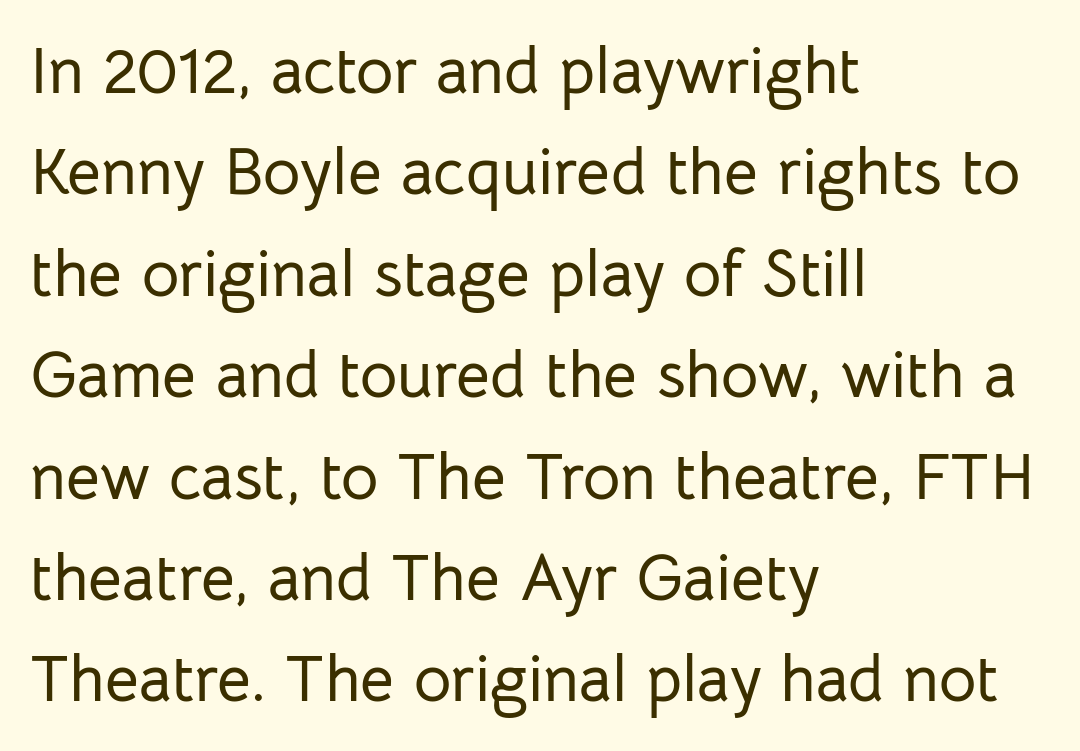
Q: Is the text italic (slanted)? A: No, it is upright.
Q: Is the typeface a serif or a sans-serif typeface? A: Sans-serif.
Q: Is the text underlined? A: No.
Q: How is the paragraph aligned? A: Left-aligned.
Q: Is the spacing between letters normal or unusually wide? A: Normal.
Q: Is the spacing between lines tight, normal or loose? A: Normal.
Q: Width (condensed, normal, or wide)? A: Normal.
Q: Stroke contrast? A: Low.
Q: x-height? A: Medium.
Q: Monospaced? A: No.
